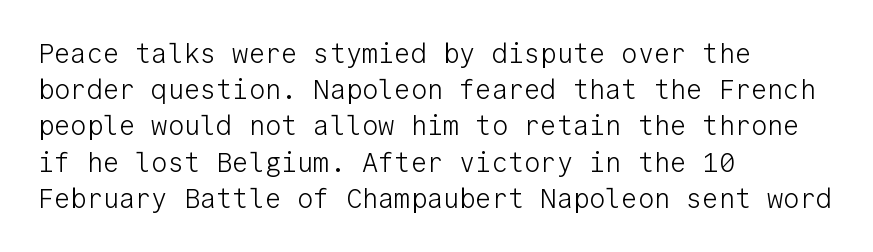
The image shows 27 px text type, upright; set left-aligned, normal line spacing (1.34x), normal letter spacing, not underlined.
